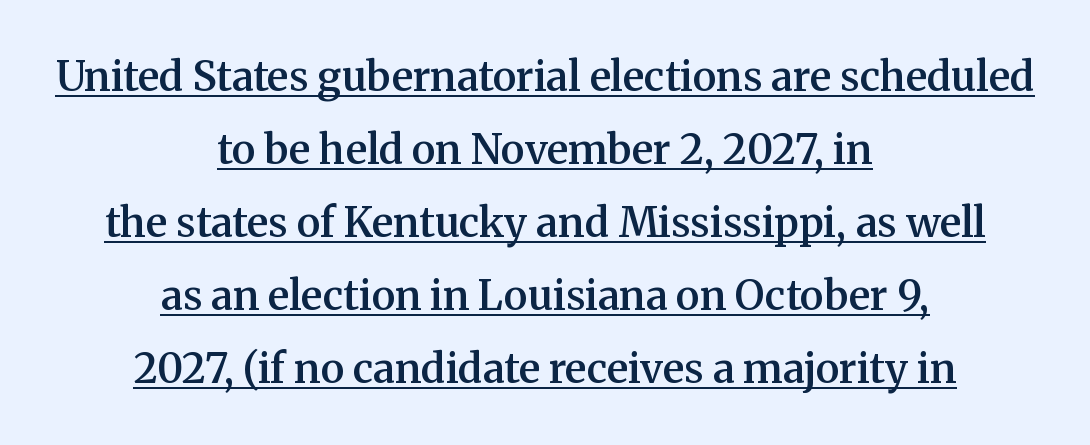
{"serif": "yes", "italic": "no", "bold": "semi", "weight": "semibold", "width": "normal", "stroke_contrast": "medium", "x_height": "medium", "monospaced": "no", "underline": "yes", "align": "center", "line_spacing_ratio": 1.78, "letter_spacing": "normal", "letter_spacing_em": 0.0, "glyph_px": 41}
